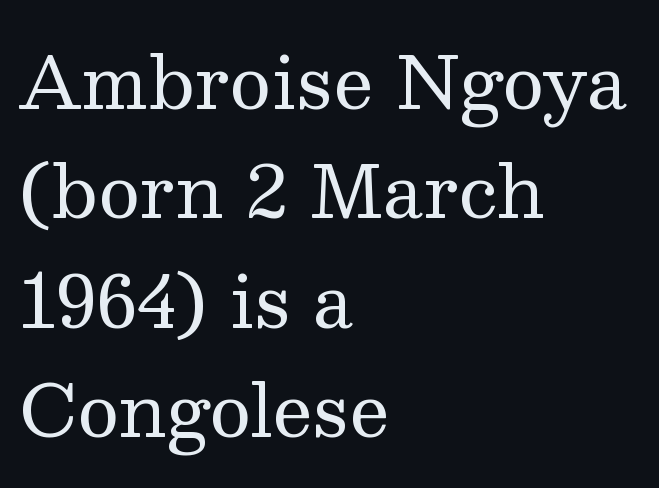
The image shows 72 px regular-weight serif type, upright; set left-aligned, normal line spacing (1.52x), normal letter spacing, not underlined; medium stroke contrast and a medium x-height.
